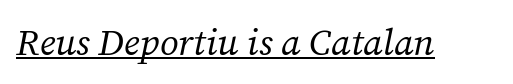
{"serif": "yes", "italic": "yes", "lean": "right", "slant_degrees": 12, "bold": "no", "weight": "regular", "width": "normal", "stroke_contrast": "medium", "x_height": "medium", "monospaced": "no", "underline": "yes", "letter_spacing": "normal", "letter_spacing_em": 0.0, "glyph_px": 37}
